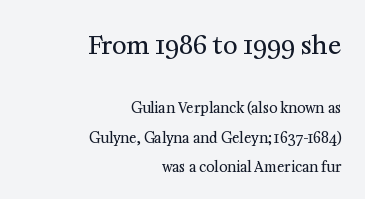
The image shows 25 px text type, upright; set right-aligned, loose line spacing (2.09x), normal letter spacing, not underlined; the first (top) block is 1.79x larger.
